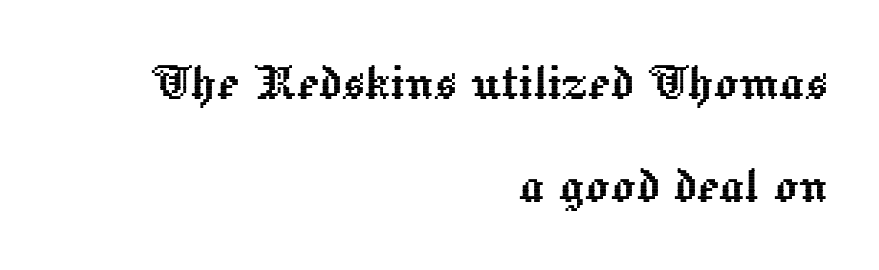
{"italic": "no", "width": "normal", "x_height": "medium", "monospaced": "no", "underline": "no", "align": "right", "line_spacing_ratio": 1.71, "letter_spacing": "normal", "letter_spacing_em": 0.0, "glyph_px": 60}
